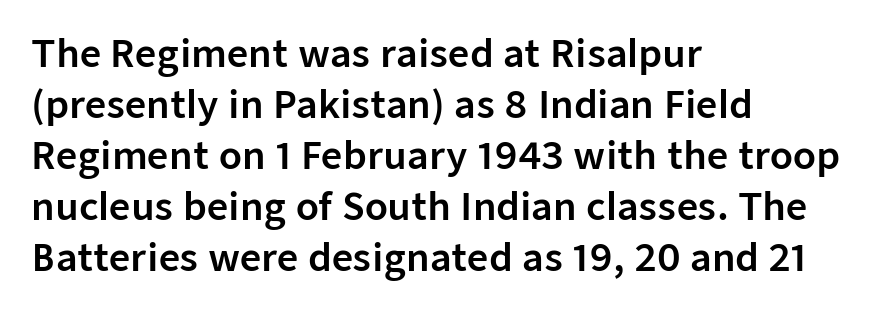
{"serif": "no", "italic": "no", "width": "normal", "stroke_contrast": "low", "x_height": "medium", "monospaced": "no", "underline": "no", "align": "left", "line_spacing": "normal", "line_spacing_ratio": 1.38, "letter_spacing": "normal", "letter_spacing_em": 0.0, "glyph_px": 37}
